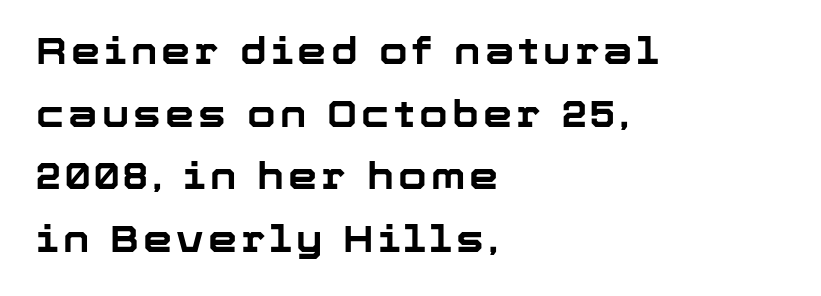
Q: Is the text bold? A: Yes.
Q: Is the text italic (slanted)? A: No, it is upright.
Q: Is the typeface a serif or a sans-serif typeface? A: Sans-serif.
Q: Is the text underlined? A: No.
Q: How is the paragraph aligned? A: Left-aligned.
Q: Is the spacing between lines tight, normal or loose? A: Normal.
Q: Width (condensed, normal, or wide)? A: Normal.
Q: Stroke contrast? A: Low.
Q: x-height? A: Medium.
Q: Monospaced? A: No.
